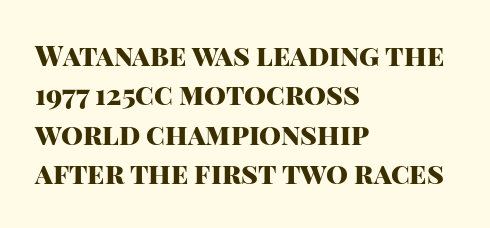
The image shows 28 px heavy sans-serif type, upright; set left-aligned, normal line spacing (1.41x), normal letter spacing, not underlined; high stroke contrast and a large x-height.
